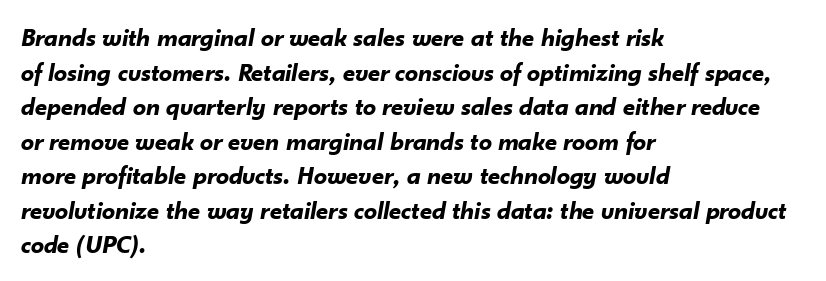
{"italic": "yes", "lean": "right", "slant_degrees": 10, "bold": "yes", "underline": "no", "align": "left", "line_spacing": "normal", "line_spacing_ratio": 1.33, "letter_spacing": "normal", "letter_spacing_em": 0.0, "glyph_px": 26}
